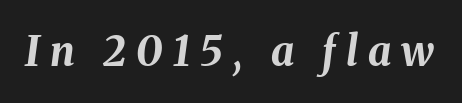
{"italic": "yes", "lean": "right", "slant_degrees": 8, "bold": "yes", "weight": "bold", "width": "normal", "stroke_contrast": "medium", "x_height": "medium", "monospaced": "no", "underline": "no", "letter_spacing": "wide", "letter_spacing_em": 0.25, "glyph_px": 41}
